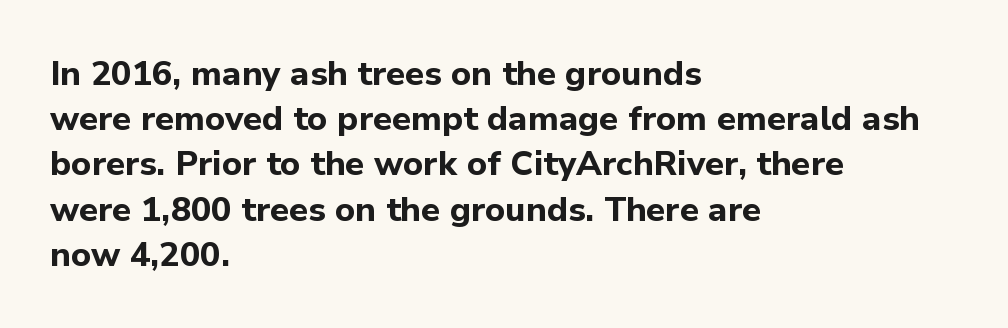
When letters stand straight like this, we call the style roman or upright. Horizontally, the lines are justified to the leading edge only. Spacing verdict: proportional, widths tailored to each character. The leading is moderate, giving the passage an even texture. On the weight axis this lands at bold, roughly 700. Look at the tracking — it's just the regular setting, nothing added.
